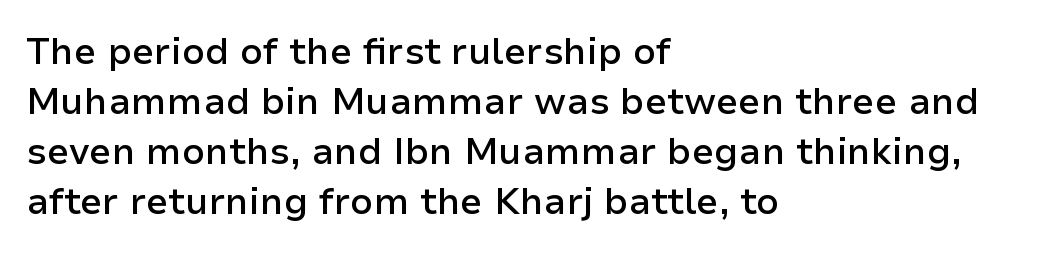
Horizontal alignment here is leftward, the default for most running prose. These lines are rendered in a variable-pitch font. Unlike a traditional serif, this face leaves its strokes unadorned. Underline: absent. Is there any slant? The stems are plumb. Baseline-to-baseline distance is the conventional proportion of letter height.
